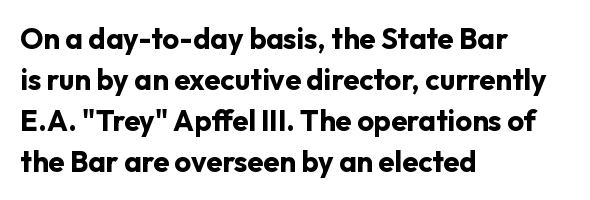
{"serif": "no", "italic": "no", "bold": "yes", "weight": "bold", "width": "normal", "stroke_contrast": "low", "x_height": "medium", "monospaced": "no", "underline": "no", "align": "left", "line_spacing": "normal", "line_spacing_ratio": 1.41, "letter_spacing": "normal", "letter_spacing_em": 0.0, "glyph_px": 29}
